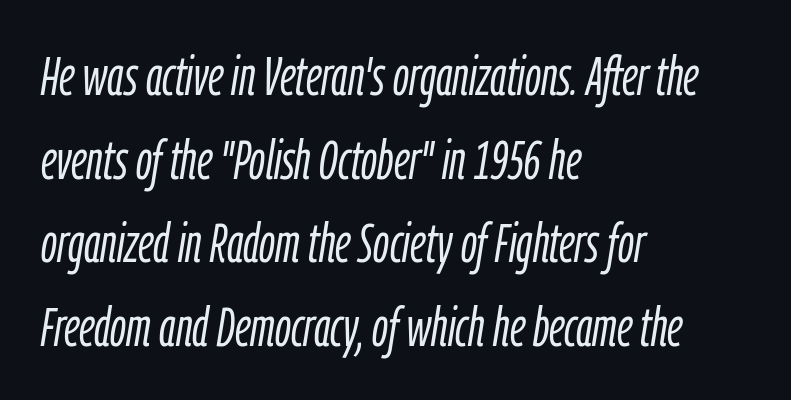
The image shows 55 px light, condensed type, italic (leaning right); set left-aligned, normal line spacing (1.52x), normal letter spacing, not underlined; low stroke contrast and a medium x-height.
